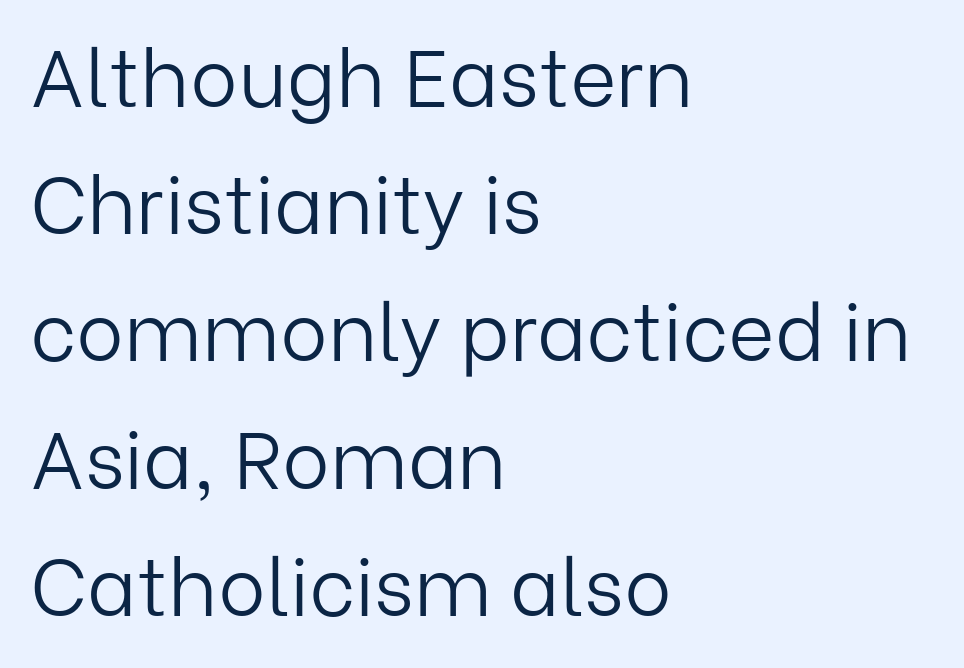
{"serif": "no", "italic": "no", "bold": "no", "weight": "light", "width": "normal", "stroke_contrast": "low", "x_height": "medium", "monospaced": "no", "underline": "no", "align": "left", "line_spacing": "normal", "line_spacing_ratio": 1.59, "letter_spacing": "normal", "letter_spacing_em": 0.0, "glyph_px": 80}
